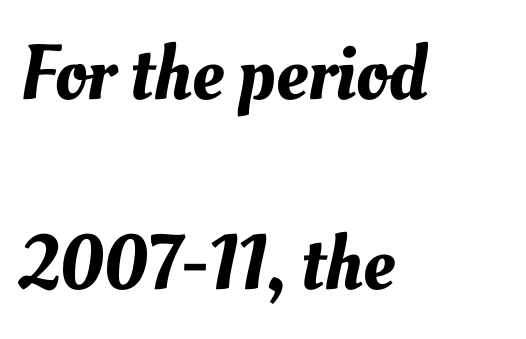
Q: Is the text underlined? A: No.
Q: How is the paragraph aligned? A: Left-aligned.
Q: Is the spacing between letters normal or unusually wide? A: Normal.
Q: Is the spacing between lines tight, normal or loose? A: Loose.
Q: Width (condensed, normal, or wide)? A: Normal.
Q: Stroke contrast? A: Medium.
Q: x-height? A: Small.
Q: Monospaced? A: No.
